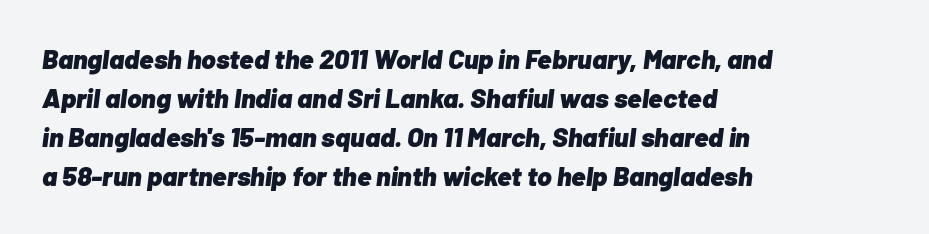
The font is running at its bold setting. Alignment: flush left. Just letters on the line, the space beneath them empty. Rendered with sloped, italic letterforms.
